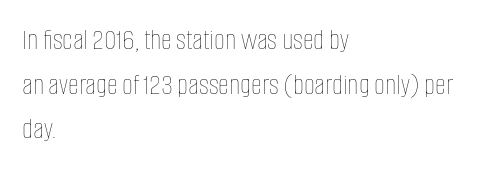
{"italic": "no", "bold": "no", "weight": "thin", "width": "condensed", "stroke_contrast": "low", "x_height": "large", "monospaced": "no", "underline": "no", "align": "left", "line_spacing": "normal", "line_spacing_ratio": 1.49, "letter_spacing": "normal", "letter_spacing_em": 0.0, "glyph_px": 30}
